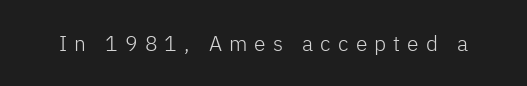
The image shows 21 px text type, upright; set unusually wide letter spacing (+0.34 em), not underlined.
